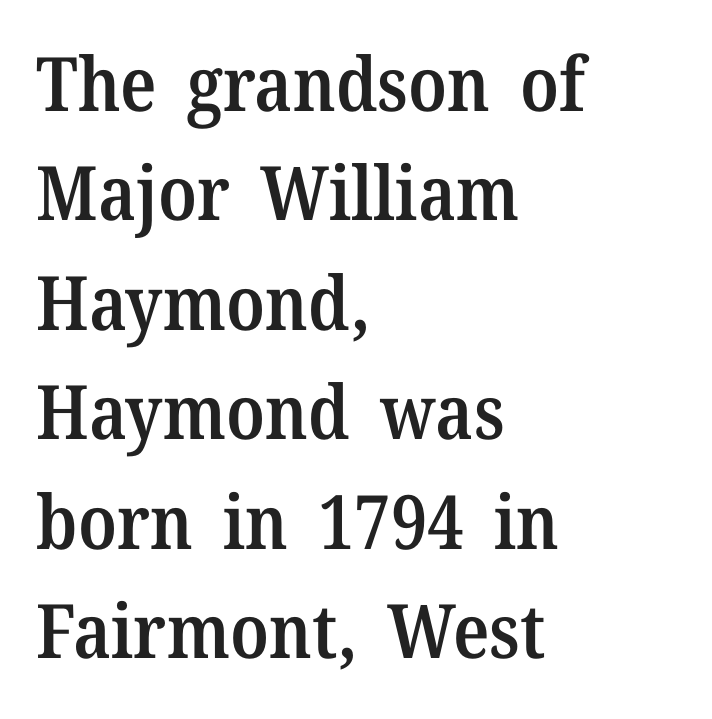
{"serif": "yes", "italic": "no", "bold": "semi", "weight": "semibold", "width": "normal", "stroke_contrast": "medium", "x_height": "medium", "monospaced": "no", "underline": "no", "align": "left", "line_spacing": "normal", "line_spacing_ratio": 1.46, "letter_spacing": "normal", "letter_spacing_em": 0.0, "glyph_px": 75}
